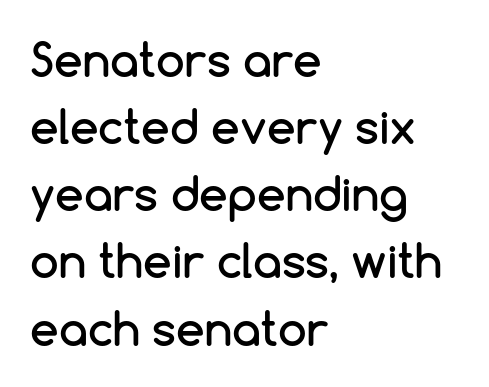
Q: Is the text italic (slanted)? A: No, it is upright.
Q: Is the typeface a serif or a sans-serif typeface? A: Sans-serif.
Q: Is the text underlined? A: No.
Q: How is the paragraph aligned? A: Left-aligned.
Q: Is the spacing between letters normal or unusually wide? A: Normal.
Q: Is the spacing between lines tight, normal or loose? A: Normal.
Q: Width (condensed, normal, or wide)? A: Normal.
Q: Stroke contrast? A: Low.
Q: x-height? A: Medium.
Q: Monospaced? A: No.
